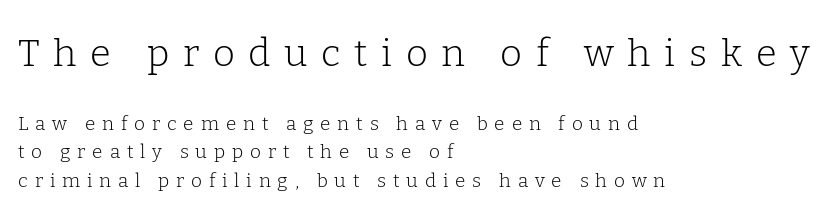
Q: Is the text bold? A: No.
Q: Is the text italic (slanted)? A: No, it is upright.
Q: Is the typeface a serif or a sans-serif typeface? A: Serif.
Q: Is the text underlined? A: No.
Q: How is the paragraph aligned? A: Left-aligned.
Q: Is the spacing between letters normal or unusually wide? A: Unusually wide.
Q: Is the spacing between lines tight, normal or loose? A: Normal.
Q: Which block of text is set in a larger size, the first (top) or the second (bottom)? A: The first (top) one.
Q: Width (condensed, normal, or wide)? A: Normal.
Q: Stroke contrast? A: Low.
Q: x-height? A: Medium.
Q: Monospaced? A: No.
